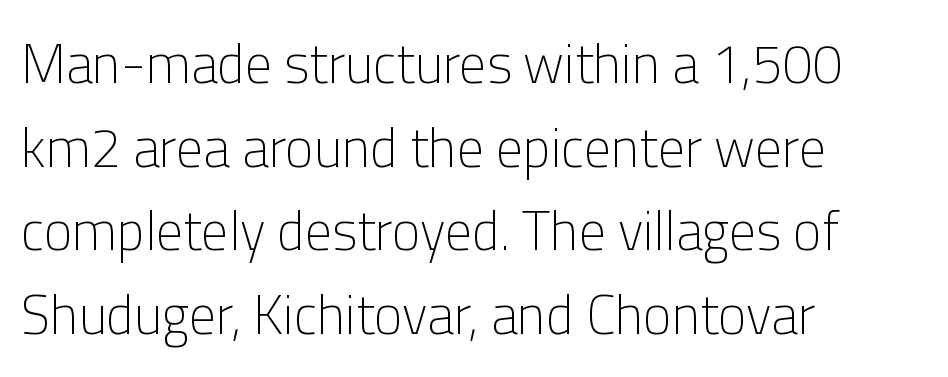
Q: Is the text bold? A: No.
Q: Is the text italic (slanted)? A: No, it is upright.
Q: Is the typeface a serif or a sans-serif typeface? A: Sans-serif.
Q: Is the text underlined? A: No.
Q: How is the paragraph aligned? A: Left-aligned.
Q: Is the spacing between letters normal or unusually wide? A: Normal.
Q: Is the spacing between lines tight, normal or loose? A: Normal.
Q: Width (condensed, normal, or wide)? A: Normal.
Q: Stroke contrast? A: Low.
Q: x-height? A: Medium.
Q: Monospaced? A: No.
